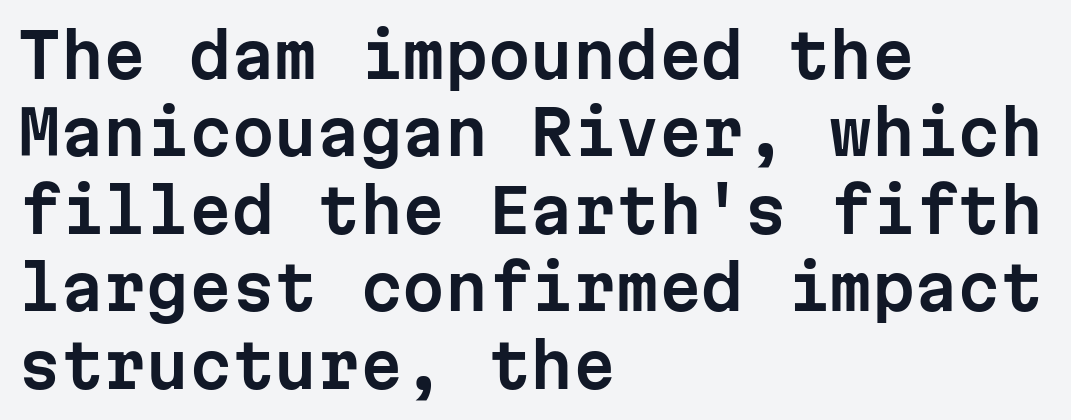
The image shows 61 px sans-serif type, upright, monospaced; set left-aligned, normal line spacing (1.27x), normal letter spacing, not underlined; low stroke contrast and a medium x-height.
